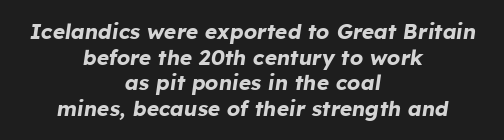
The image shows 21 px bold type, italic (leaning right); set centered, line spacing 1.22x, normal letter spacing, not underlined.
